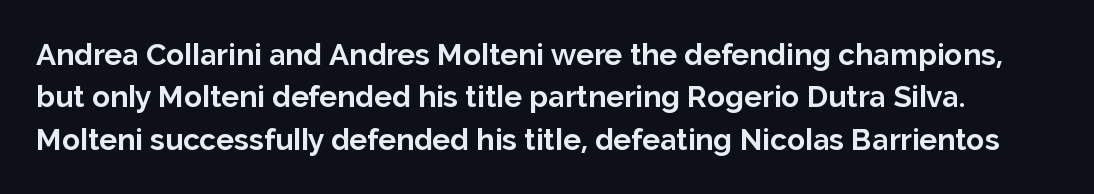
{"serif": "no", "italic": "no", "bold": "yes", "weight": "bold", "width": "normal", "stroke_contrast": "low", "x_height": "medium", "monospaced": "no", "underline": "no", "line_spacing": "normal", "line_spacing_ratio": 1.41, "letter_spacing": "normal", "letter_spacing_em": 0.0, "glyph_px": 30}
